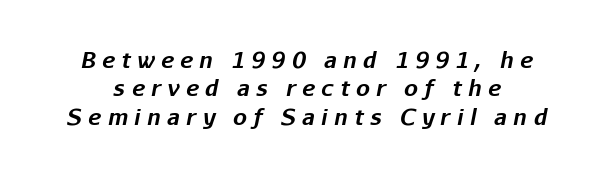
The image shows 22 px bold type, italic (leaning right); set normal line spacing (1.29x), unusually wide letter spacing (+0.29 em), not underlined.
